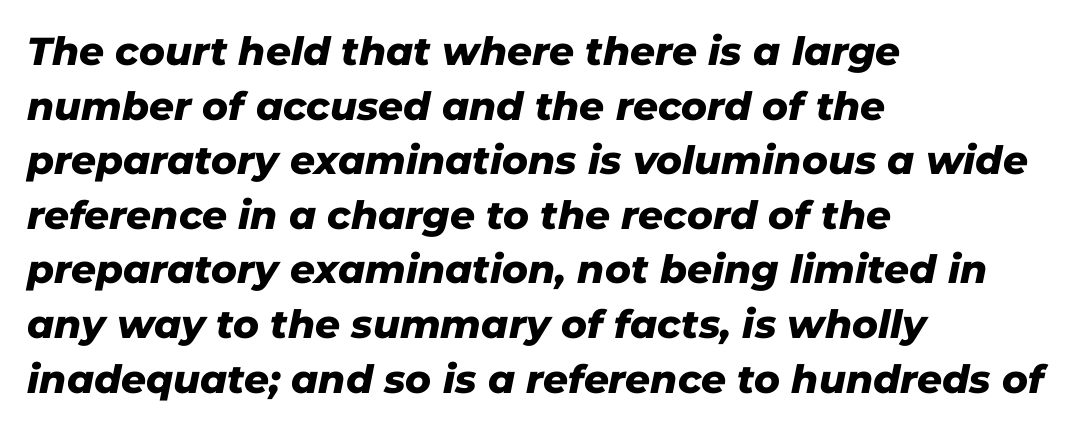
Q: Is the text bold? A: Yes.
Q: Is the text italic (slanted)? A: Yes, it leans right by about 11 degrees.
Q: Is the text underlined? A: No.
Q: How is the paragraph aligned? A: Left-aligned.
Q: Is the spacing between letters normal or unusually wide? A: Normal.
Q: Is the spacing between lines tight, normal or loose? A: Normal.
Q: Width (condensed, normal, or wide)? A: Normal.
Q: Stroke contrast? A: Low.
Q: x-height? A: Medium.
Q: Monospaced? A: No.
